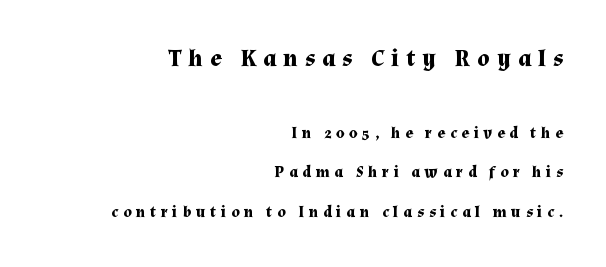
Q: Is the text bold? A: Yes.
Q: Is the text italic (slanted)? A: No, it is upright.
Q: Is the text underlined? A: No.
Q: How is the paragraph aligned? A: Right-aligned.
Q: Is the spacing between letters normal or unusually wide? A: Unusually wide.
Q: Is the spacing between lines tight, normal or loose? A: Loose.
Q: Which block of text is set in a larger size, the first (top) or the second (bottom)? A: The first (top) one.
